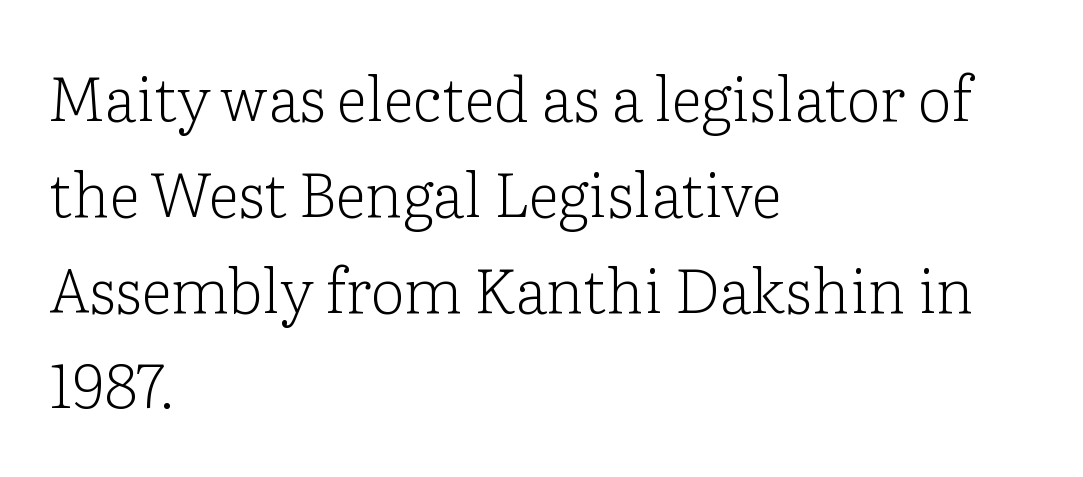
{"serif": "yes", "italic": "no", "bold": "no", "weight": "light", "width": "normal", "stroke_contrast": "low", "x_height": "medium", "monospaced": "no", "underline": "no", "align": "left", "line_spacing": "normal", "line_spacing_ratio": 1.57, "letter_spacing": "normal", "letter_spacing_em": 0.0, "glyph_px": 61}
